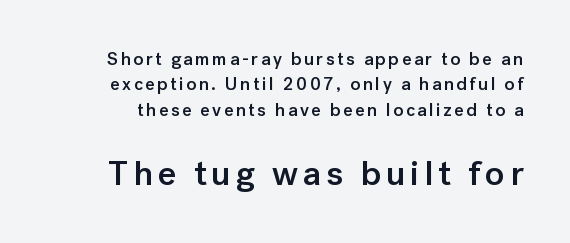
Descender tails drop into unmarked territory. Is there any slant? The stems are plumb. In terms of leading, this rendering sits right in the middle. Bold? Not quite — semibold, heavier than regular but stopping short. The more generous point size was reserved for the lower chunk. Are there feet on the stems? There aren't — it's a sans.
